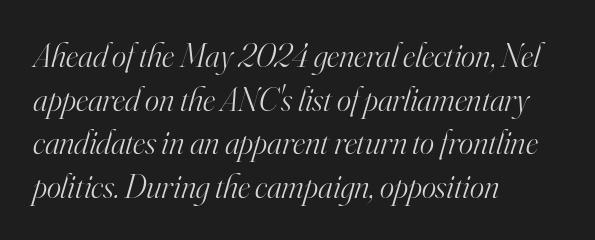
Q: Is the text bold? A: No.
Q: Is the text italic (slanted)? A: Yes, it leans right by about 16 degrees.
Q: Is the typeface a serif or a sans-serif typeface? A: Serif.
Q: Is the text underlined? A: No.
Q: How is the paragraph aligned? A: Left-aligned.
Q: Is the spacing between letters normal or unusually wide? A: Normal.
Q: Is the spacing between lines tight, normal or loose? A: Normal.
Q: Width (condensed, normal, or wide)? A: Normal.
Q: Stroke contrast? A: High.
Q: x-height? A: Small.
Q: Monospaced? A: No.
